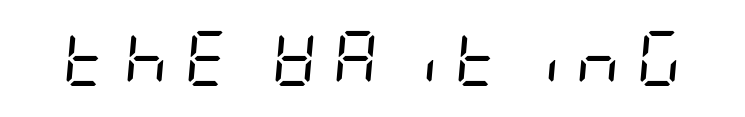
The image shows 55 px regular-weight, condensed type, italic (leaning right); set unusually wide letter spacing (+0.29 em), not underlined; low stroke contrast and a large x-height.
